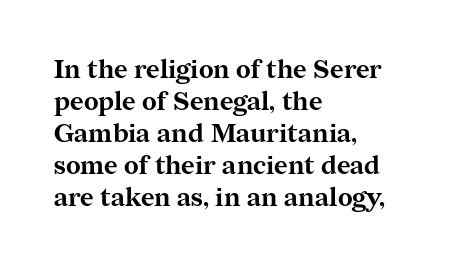
{"italic": "no", "bold": "yes", "underline": "no", "align": "left", "line_spacing_ratio": 1.23, "letter_spacing": "normal", "letter_spacing_em": 0.0, "glyph_px": 26}
